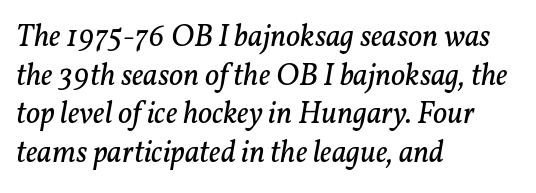
Q: Is the text bold? A: No.
Q: Is the text italic (slanted)? A: Yes, it leans right by about 11 degrees.
Q: Is the typeface a serif or a sans-serif typeface? A: Serif.
Q: Is the text underlined? A: No.
Q: How is the paragraph aligned? A: Left-aligned.
Q: Is the spacing between letters normal or unusually wide? A: Normal.
Q: Is the spacing between lines tight, normal or loose? A: Normal.
Q: Width (condensed, normal, or wide)? A: Normal.
Q: Stroke contrast? A: Low.
Q: x-height? A: Medium.
Q: Monospaced? A: No.
